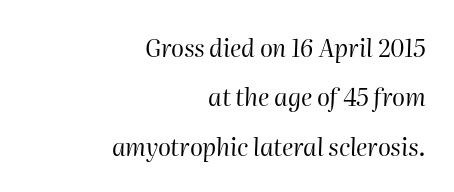
Q: Is the text bold? A: No.
Q: Is the text italic (slanted)? A: Yes, it leans right by about 2 degrees.
Q: Is the text underlined? A: No.
Q: How is the paragraph aligned? A: Right-aligned.
Q: Is the spacing between letters normal or unusually wide? A: Normal.
Q: Is the spacing between lines tight, normal or loose? A: Loose.
